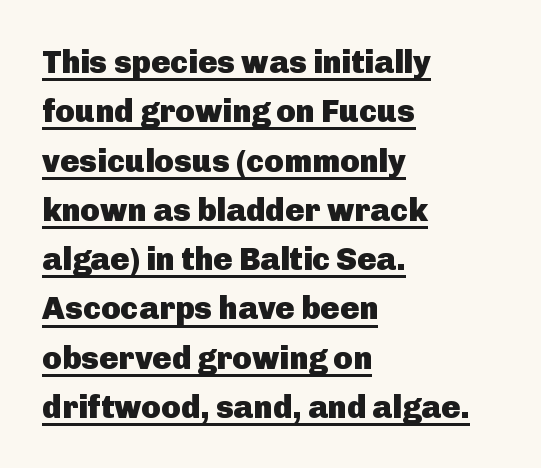
The image shows 32 px heavy sans-serif type, upright; set left-aligned, normal line spacing (1.54x), normal letter spacing, underlined; low stroke contrast and a medium x-height.
